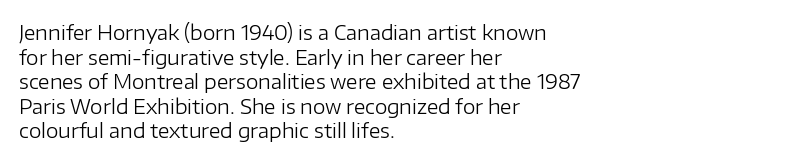
Q: Is the text bold? A: No.
Q: Is the text italic (slanted)? A: No, it is upright.
Q: Is the text underlined? A: No.
Q: How is the paragraph aligned? A: Left-aligned.
Q: Is the spacing between letters normal or unusually wide? A: Normal.
